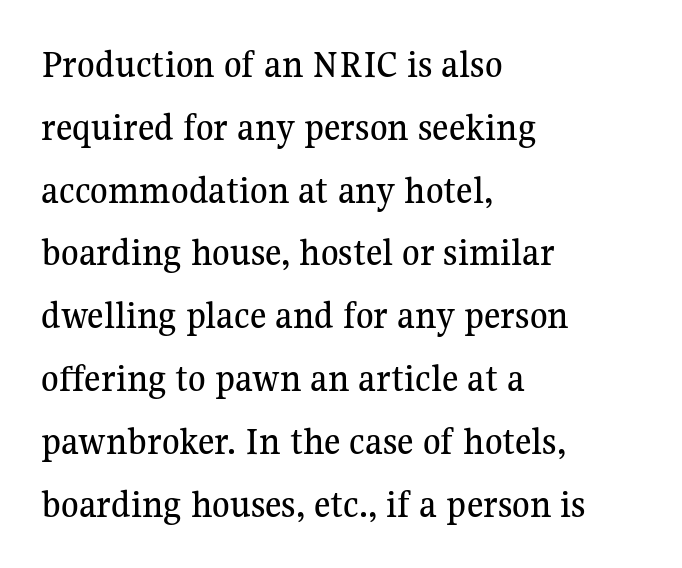
Q: Is the text italic (slanted)? A: No, it is upright.
Q: Is the typeface a serif or a sans-serif typeface? A: Serif.
Q: Is the text underlined? A: No.
Q: How is the paragraph aligned? A: Left-aligned.
Q: Is the spacing between letters normal or unusually wide? A: Normal.
Q: Is the spacing between lines tight, normal or loose? A: Normal.
Q: Width (condensed, normal, or wide)? A: Normal.
Q: Stroke contrast? A: Medium.
Q: x-height? A: Medium.
Q: Monospaced? A: No.
